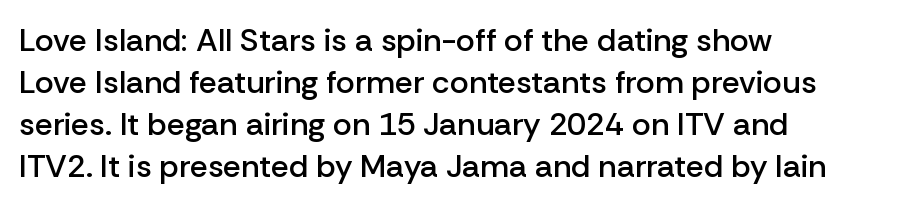
The image shows 32 px semibold sans-serif type, upright; set left-aligned, normal line spacing (1.31x), normal letter spacing, not underlined; low stroke contrast and a medium x-height.
